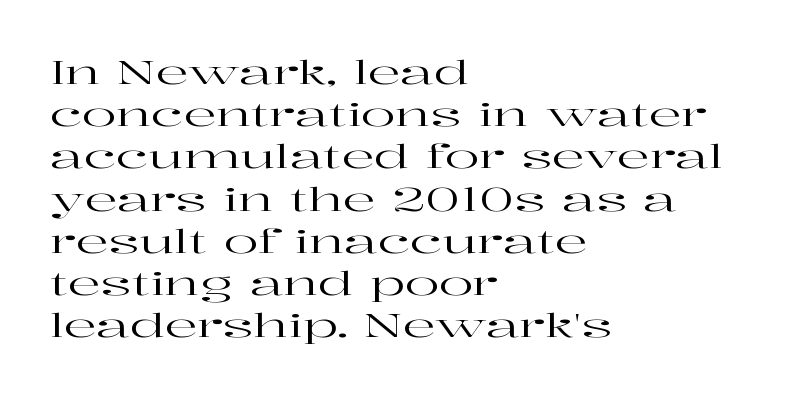
The image shows 32 px wide serif type, upright; set left-aligned, normal line spacing (1.32x), normal letter spacing, not underlined; high stroke contrast and a medium x-height.
